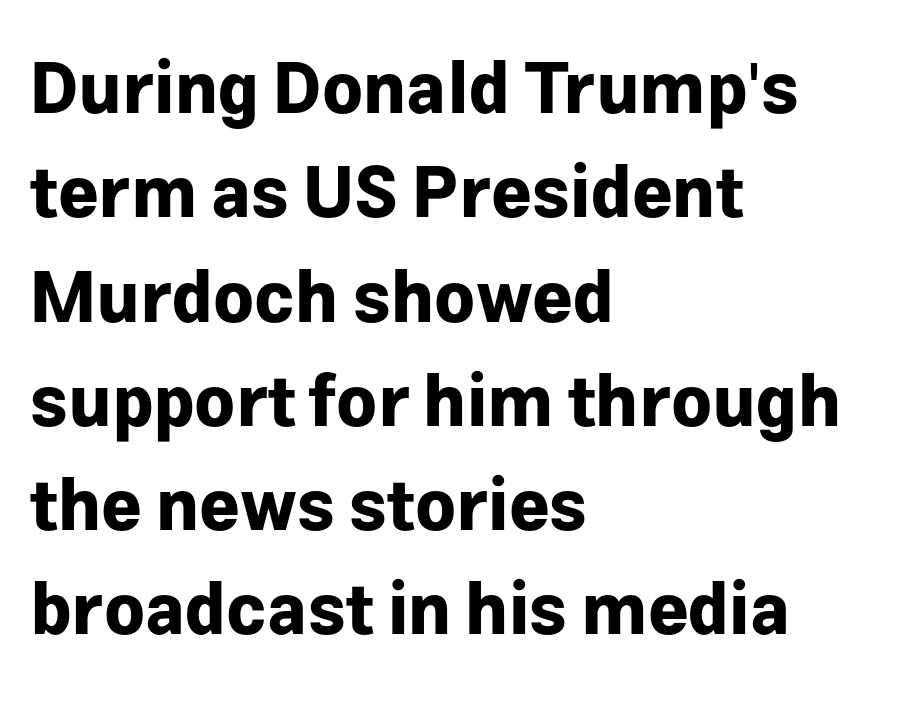
The image shows 70 px bold sans-serif type, upright; set left-aligned, normal line spacing (1.49x), normal letter spacing, not underlined; low stroke contrast and a medium x-height.
